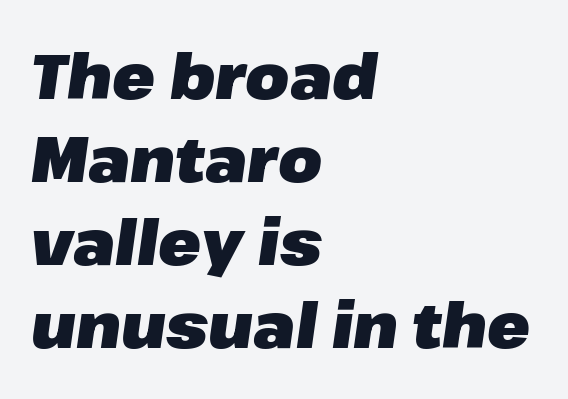
{"italic": "yes", "lean": "right", "slant_degrees": 8, "bold": "yes", "weight": "heavy", "width": "normal", "stroke_contrast": "low", "x_height": "medium", "monospaced": "no", "underline": "no", "align": "left", "line_spacing": "normal", "line_spacing_ratio": 1.32, "letter_spacing": "normal", "letter_spacing_em": 0.0, "glyph_px": 63}
